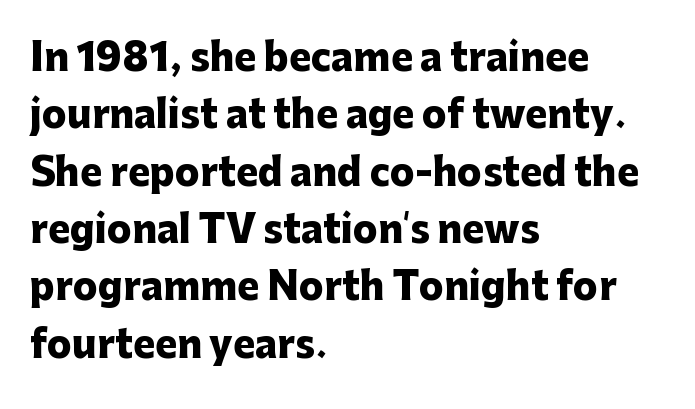
Q: Is the text bold? A: Yes.
Q: Is the text italic (slanted)? A: No, it is upright.
Q: Is the typeface a serif or a sans-serif typeface? A: Sans-serif.
Q: Is the text underlined? A: No.
Q: How is the paragraph aligned? A: Left-aligned.
Q: Is the spacing between letters normal or unusually wide? A: Normal.
Q: Is the spacing between lines tight, normal or loose? A: Normal.
Q: Width (condensed, normal, or wide)? A: Normal.
Q: Stroke contrast? A: Low.
Q: x-height? A: Medium.
Q: Monospaced? A: No.
